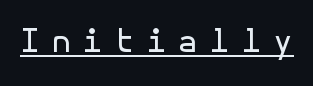
{"serif": "no", "italic": "no", "bold": "no", "weight": "regular", "width": "normal", "x_height": "medium", "underline": "yes", "letter_spacing": "wide", "letter_spacing_em": 0.37, "glyph_px": 32}
